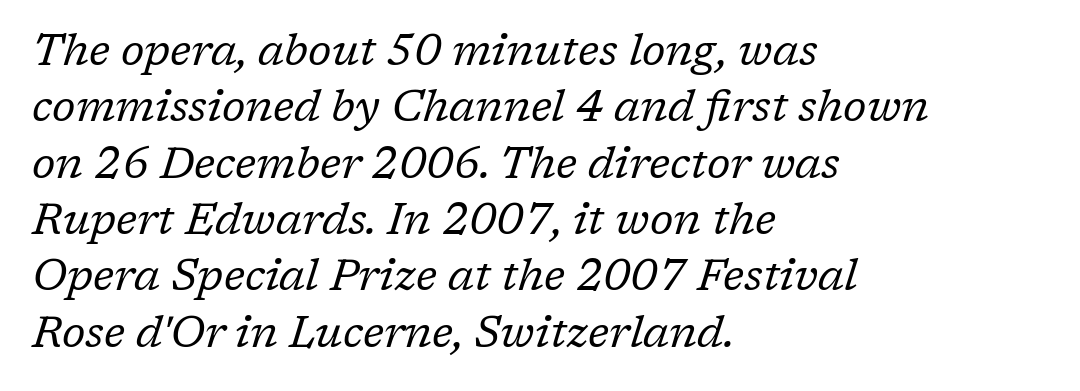
The passage shown has conventional tracking throughout. Each letter keeps its own natural width here, so spacing adapts to shape. These lines are composed in type with serifs. The foot of each line stays bare and open. Is the type slanted? Yes — the strokes lean at a clear angle.
